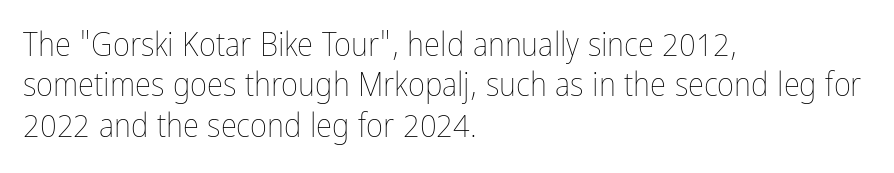
{"italic": "no", "bold": "no", "weight": "thin", "width": "condensed", "stroke_contrast": "low", "x_height": "medium", "monospaced": "no", "underline": "no", "align": "left", "line_spacing_ratio": 1.22, "letter_spacing": "normal", "letter_spacing_em": 0.0, "glyph_px": 33}
